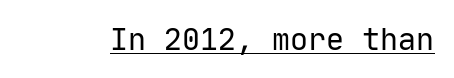
The image shows 30 px regular-weight sans-serif type, upright, monospaced; set normal letter spacing, underlined; low stroke contrast and a medium x-height.
